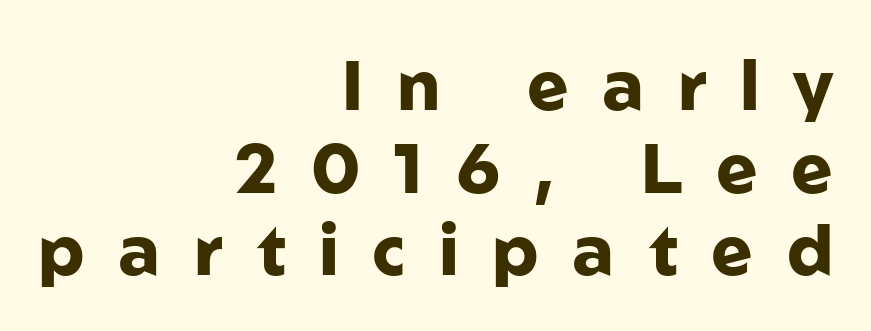
How are the letters spaced? Widely, with obvious added tracking. In CSS terms this would be text-align: right. Character widths vary here, with narrow letters taking less room than wide ones. Chunky letters — that's bold for sure. Nope, not italic — everything's standing straight.
